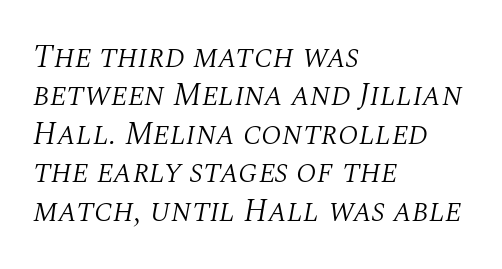
The image shows 32 px light serif type, italic (leaning right); set left-aligned, line spacing 1.2x, normal letter spacing, not underlined; medium stroke contrast and a large x-height.
